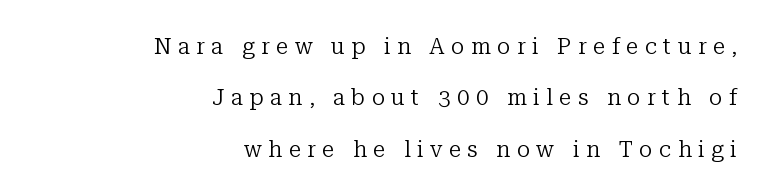
Summary of weight: not heavy and not bold. Posture: straight, roman, zero tilt. Does extra space separate the letters? Yes, quite a lot of it. Just letters on the line, the space beneath them empty.
